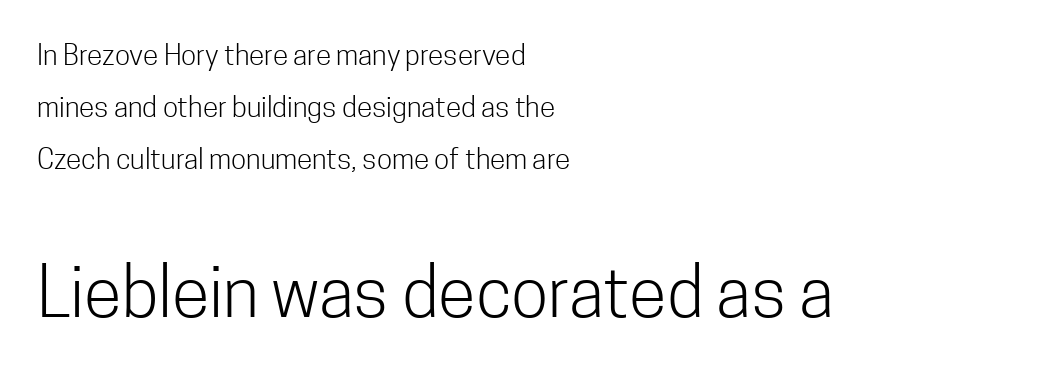
Q: Is the text bold? A: No.
Q: Is the text italic (slanted)? A: No, it is upright.
Q: Is the typeface a serif or a sans-serif typeface? A: Sans-serif.
Q: Is the text underlined? A: No.
Q: How is the paragraph aligned? A: Left-aligned.
Q: Is the spacing between letters normal or unusually wide? A: Normal.
Q: Which block of text is set in a larger size, the first (top) or the second (bottom)? A: The second (bottom) one.
Q: Width (condensed, normal, or wide)? A: Condensed.
Q: Stroke contrast? A: Low.
Q: x-height? A: Medium.
Q: Monospaced? A: No.
